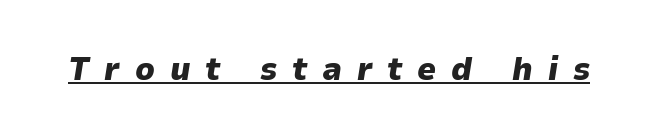
Is this a fixed-width face? No — the glyphs have proportional, varying widths. Heavy-handed strokes throughout: this text is bold. The axis of the letterforms is tilted away from vertical. The letters are spread apart with noticeably loose tracking. The specimen includes a rule beneath the text block's lines.
